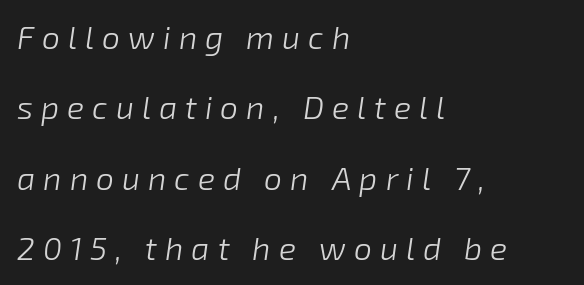
The area under the type is left untouched. Heaviness? Minimal to ordinary, like unemphasized prose. Words appear elongated and porous because spacing is wide. Observe the lean: these are italic letterforms.
